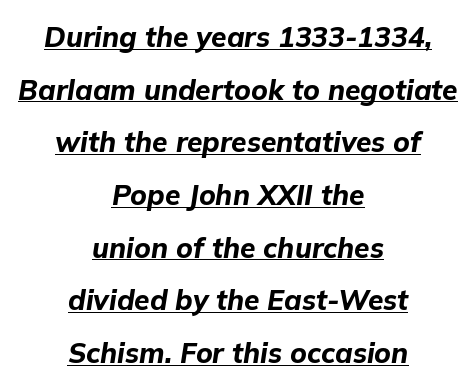
The image shows 28 px bold type, italic (leaning right); set centered, line spacing 1.88x, normal letter spacing, underlined; low stroke contrast and a medium x-height.
